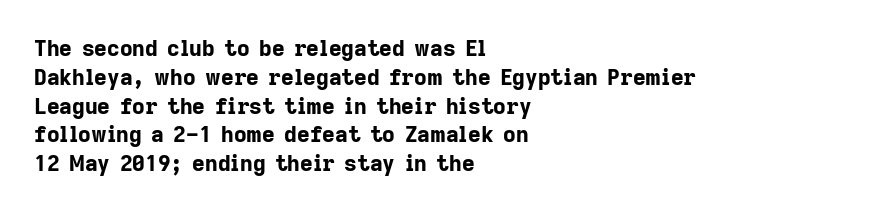
The image shows 22 px bold type, upright; set left-aligned, normal line spacing (1.31x), normal letter spacing, not underlined.
